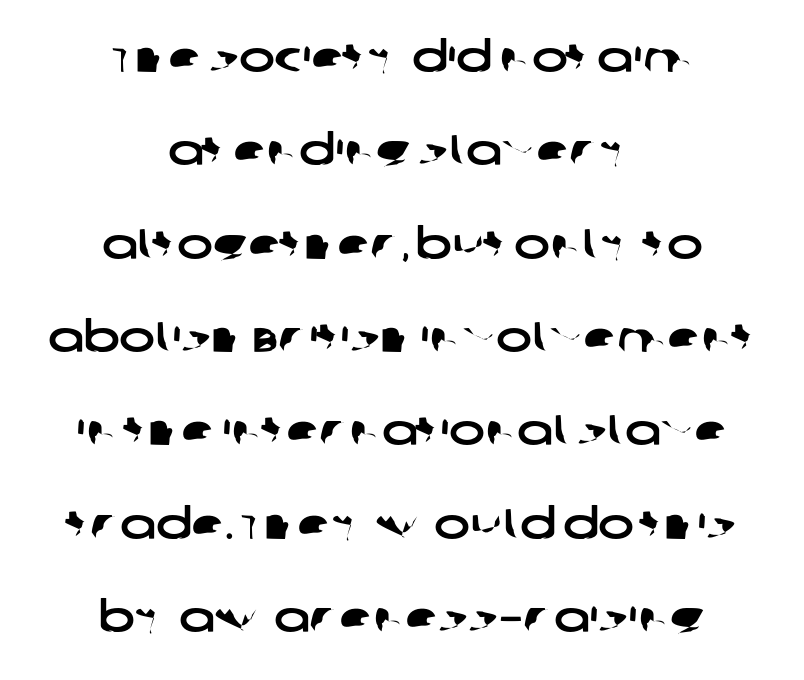
{"serif": "no", "width": "wide", "stroke_contrast": "low", "x_height": "large", "monospaced": "no", "underline": "no", "align": "center", "line_spacing": "loose", "line_spacing_ratio": 2.17, "letter_spacing": "normal", "letter_spacing_em": 0.0, "glyph_px": 43}
